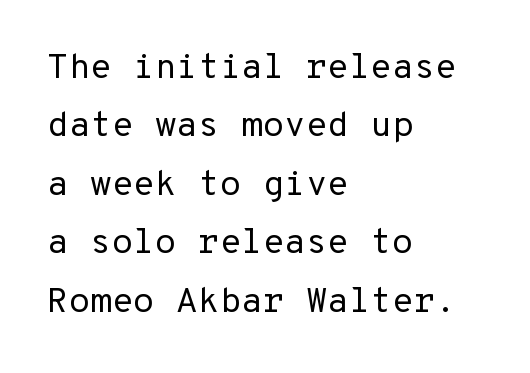
{"serif": "no", "italic": "no", "bold": "no", "weight": "regular", "width": "normal", "stroke_contrast": "low", "x_height": "medium", "monospaced": "yes", "underline": "no", "align": "left", "line_spacing": "normal", "line_spacing_ratio": 1.67, "letter_spacing": "normal", "letter_spacing_em": 0.0, "glyph_px": 35}
